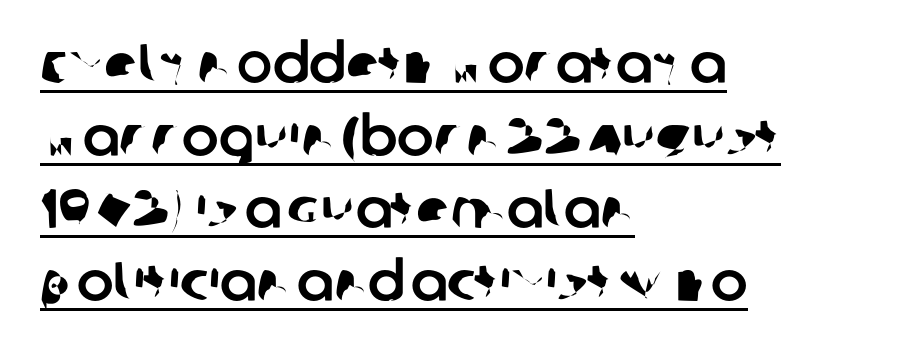
{"serif": "no", "width": "normal", "stroke_contrast": "low", "x_height": "large", "monospaced": "no", "underline": "yes", "align": "left", "line_spacing": "normal", "line_spacing_ratio": 1.32, "letter_spacing": "normal", "letter_spacing_em": 0.0, "glyph_px": 55}
